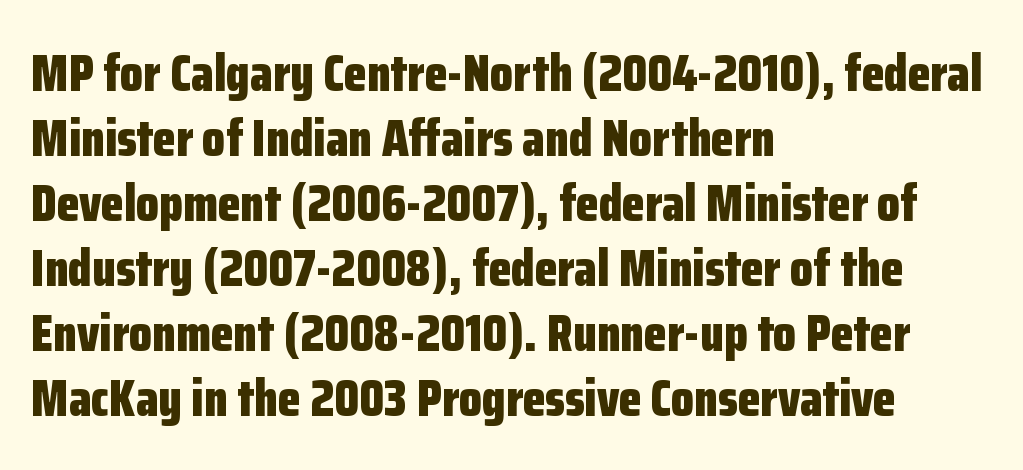
Q: Is the text bold? A: Yes.
Q: Is the text italic (slanted)? A: No, it is upright.
Q: Is the typeface a serif or a sans-serif typeface? A: Sans-serif.
Q: Is the text underlined? A: No.
Q: How is the paragraph aligned? A: Left-aligned.
Q: Is the spacing between letters normal or unusually wide? A: Normal.
Q: Is the spacing between lines tight, normal or loose? A: Normal.
Q: Width (condensed, normal, or wide)? A: Condensed.
Q: Stroke contrast? A: Low.
Q: x-height? A: Medium.
Q: Monospaced? A: No.
